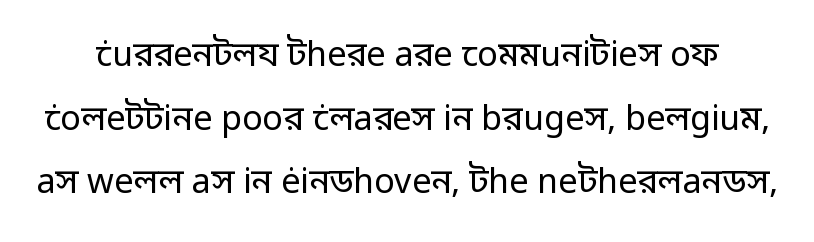
The image shows 34 px regular-weight sans-serif type, upright; set line spacing 1.87x, normal letter spacing, not underlined; low stroke contrast and a medium x-height.
